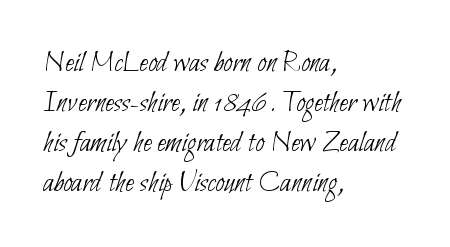
Q: Is the text bold? A: No.
Q: Is the typeface a serif or a sans-serif typeface? A: Sans-serif.
Q: Is the text underlined? A: No.
Q: How is the paragraph aligned? A: Left-aligned.
Q: Is the spacing between letters normal or unusually wide? A: Normal.
Q: Is the spacing between lines tight, normal or loose? A: Normal.
Q: Width (condensed, normal, or wide)? A: Condensed.
Q: Stroke contrast? A: Low.
Q: x-height? A: Small.
Q: Monospaced? A: No.
